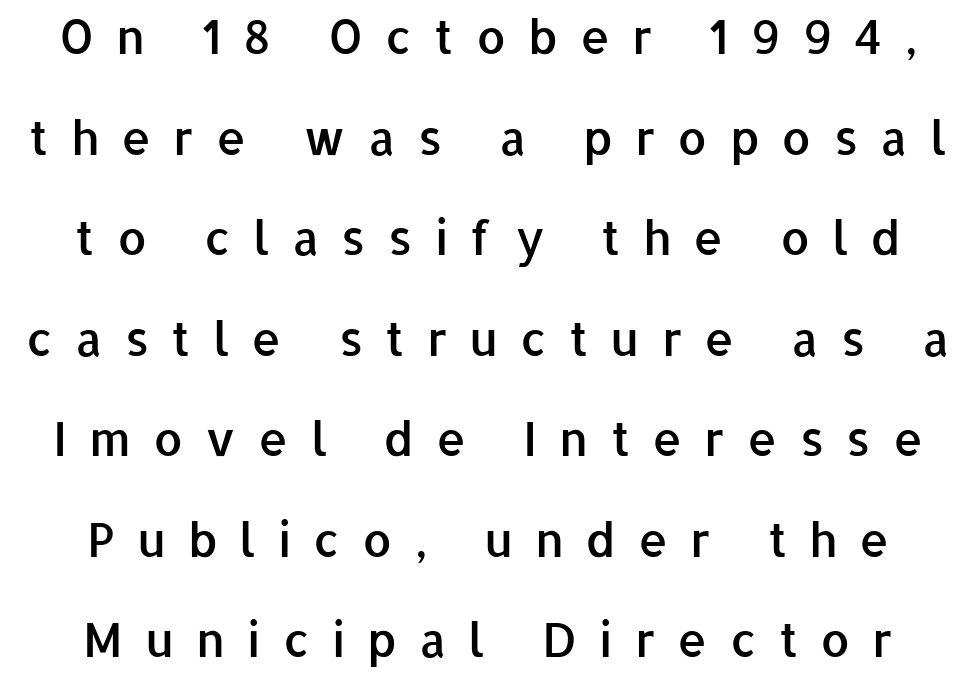
You could only call the tracking loose — the letters float apart. Each new line begins a long way beneath the previous one. These words are printed semibold, heavier than regular yet not bold. Spacing verdict: proportional, widths tailored to each character. Beneath every word, the page is bare.
